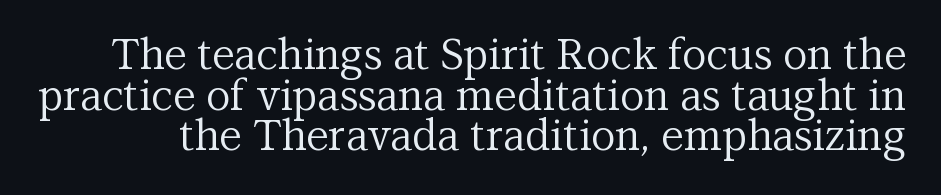
The image shows 42 px regular-weight serif type, upright; set tight line spacing (0.97x), normal letter spacing, not underlined; medium stroke contrast and a medium x-height.
